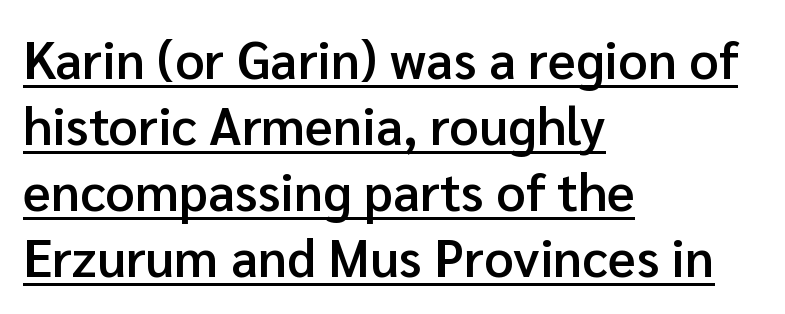
These words are printed semibold, heavier than regular yet not bold. Vertical spacing — default. Casual observation: everything's shoved over to the left. To sum up the face: it is a sans, with no serifs. You can see a thin bar hugging the bottom of the glyphs. These lines keep a tight, regular rhythm from letter to letter.
